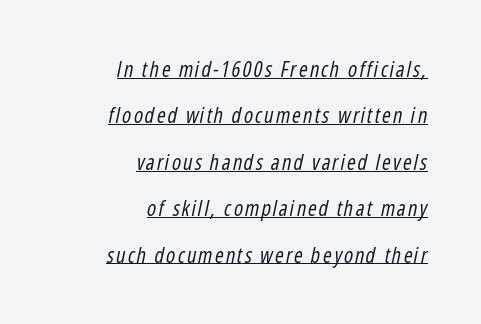
Is there an underline? Yes — a line sits under the letters. Italic? Definitely — the glyphs are oblique. Layout note: lines flush right. What's the leading like? Stretched, with rows far apart. Heft: none added — not bold.
